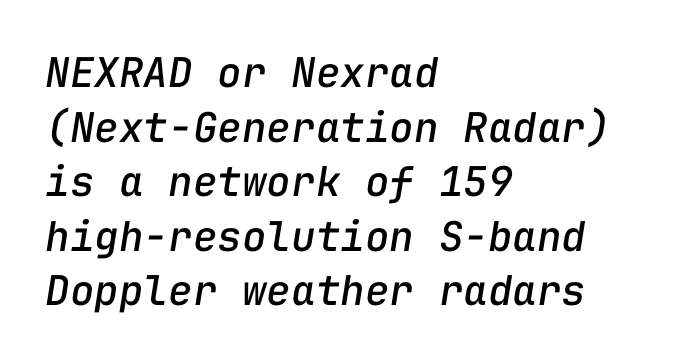
{"italic": "yes", "lean": "right", "slant_degrees": 9, "width": "normal", "stroke_contrast": "low", "x_height": "medium", "monospaced": "yes", "underline": "no", "align": "left", "line_spacing": "normal", "line_spacing_ratio": 1.33, "letter_spacing": "normal", "letter_spacing_em": 0.0, "glyph_px": 41}
